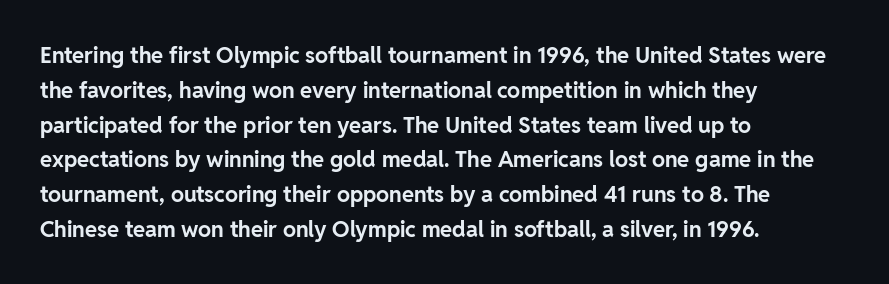
Q: Is the text bold? A: Yes.
Q: Is the text italic (slanted)? A: No, it is upright.
Q: Is the text underlined? A: No.
Q: How is the paragraph aligned? A: Left-aligned.
Q: Is the spacing between letters normal or unusually wide? A: Normal.
Q: Is the spacing between lines tight, normal or loose? A: Normal.
